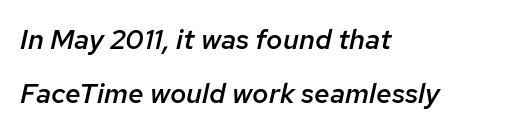
Plain, unruled lines of type. The vertical gap from one line to the next is large. A typesetter would call this proportional, since set widths differ per character. The typesetting leans somewhat heavy: a semibold. Tracking value appears to be zero — textbook default spacing. Rendered with sloped, italic letterforms.
